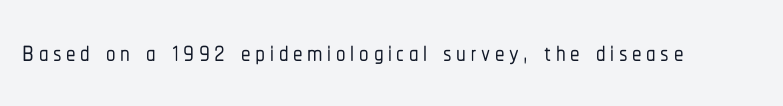
The image shows 38 px condensed sans-serif type, upright; set not underlined; low stroke contrast and a medium x-height.
